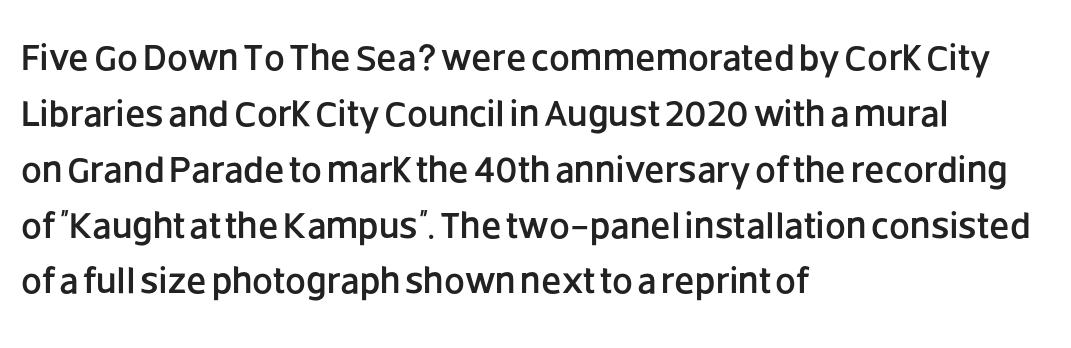
The image shows 37 px sans-serif type, upright; set left-aligned, normal line spacing (1.51x), normal letter spacing, not underlined; low stroke contrast and a large x-height.
